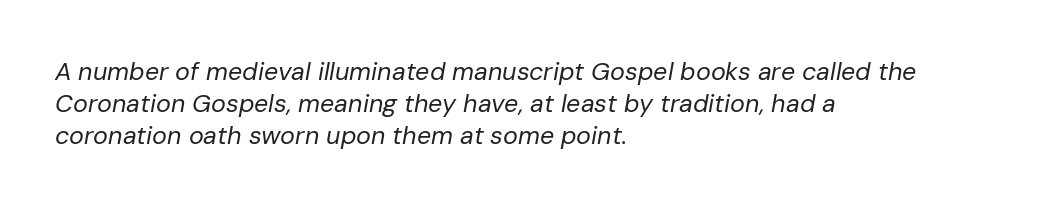
Q: Is the text bold? A: No.
Q: Is the text italic (slanted)? A: Yes, it leans right by about 10 degrees.
Q: Is the text underlined? A: No.
Q: How is the paragraph aligned? A: Left-aligned.
Q: Is the spacing between letters normal or unusually wide? A: Normal.
Q: Is the spacing between lines tight, normal or loose? A: Normal.
